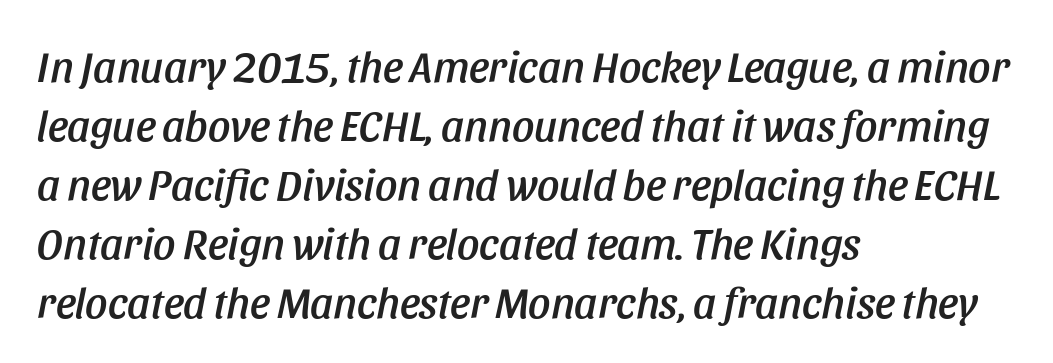
Q: Is the text italic (slanted)? A: Yes, it leans right by about 11 degrees.
Q: Is the text underlined? A: No.
Q: How is the paragraph aligned? A: Left-aligned.
Q: Is the spacing between letters normal or unusually wide? A: Normal.
Q: Is the spacing between lines tight, normal or loose? A: Normal.
Q: Width (condensed, normal, or wide)? A: Condensed.
Q: Stroke contrast? A: Low.
Q: x-height? A: Large.
Q: Monospaced? A: No.
